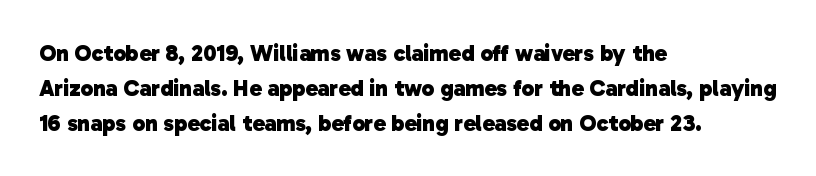
Q: Is the text bold? A: Yes.
Q: Is the text underlined? A: No.
Q: How is the paragraph aligned? A: Left-aligned.
Q: Is the spacing between letters normal or unusually wide? A: Normal.
Q: Is the spacing between lines tight, normal or loose? A: Normal.
